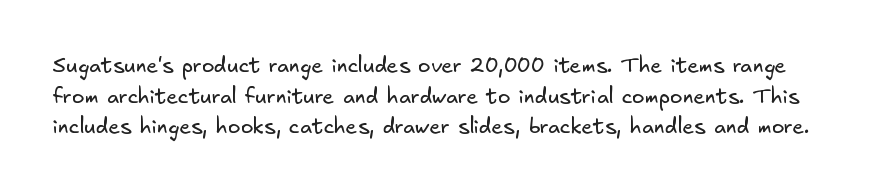
The vertical gap from one line to the next is medium. Is the type heavy? It reads as light-to-regular instead. Descenders are the only things crossing below the line. There is no visible air inserted between adjacent glyphs.
